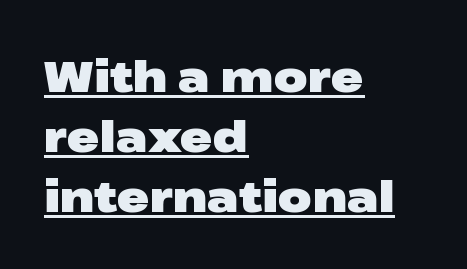
The words here are underlined. A roman cut, with each character standing at attention. Serif or sans? Sans — the stroke terminals are bare. The rendering uses a moderate line-height, typical for paragraphs. Plenty of ink on the page — the face is bold. The ragged edge is on the right, which tells us the setting is flush left.
